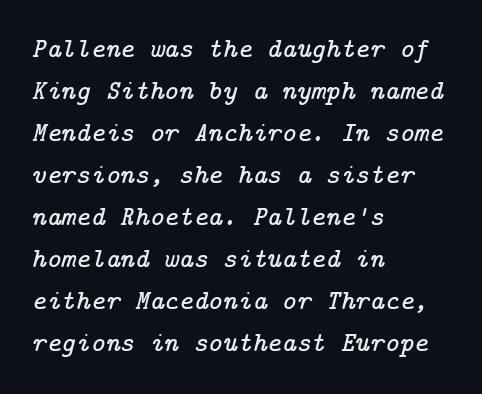
Q: Is the text italic (slanted)? A: Yes, it leans right by about 14 degrees.
Q: Is the typeface a serif or a sans-serif typeface? A: Serif.
Q: Is the text underlined? A: No.
Q: How is the paragraph aligned? A: Left-aligned.
Q: Is the spacing between letters normal or unusually wide? A: Normal.
Q: Is the spacing between lines tight, normal or loose? A: Normal.
Q: Width (condensed, normal, or wide)? A: Normal.
Q: Stroke contrast? A: Low.
Q: x-height? A: Medium.
